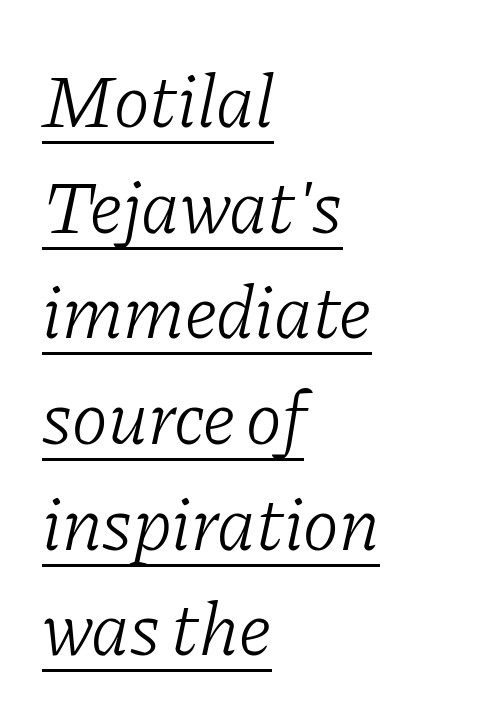
{"serif": "yes", "italic": "yes", "lean": "right", "slant_degrees": 11, "bold": "no", "weight": "light", "width": "normal", "stroke_contrast": "low", "x_height": "medium", "monospaced": "no", "underline": "yes", "align": "left", "line_spacing": "normal", "line_spacing_ratio": 1.39, "letter_spacing": "normal", "letter_spacing_em": 0.0, "glyph_px": 76}
